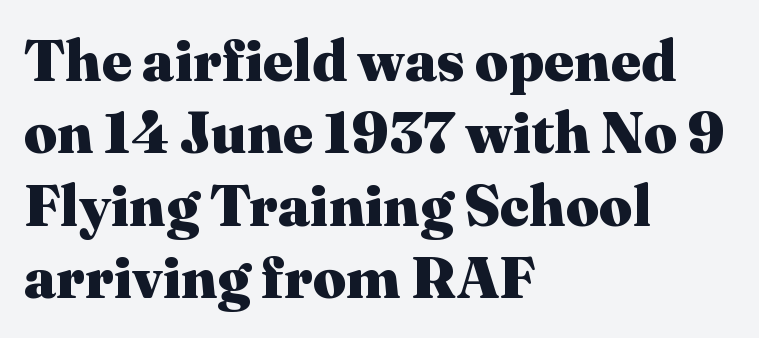
{"serif": "yes", "italic": "no", "bold": "yes", "weight": "heavy", "width": "normal", "stroke_contrast": "medium", "x_height": "medium", "monospaced": "no", "underline": "no", "align": "left", "line_spacing": "normal", "line_spacing_ratio": 1.25, "letter_spacing": "normal", "letter_spacing_em": 0.0, "glyph_px": 58}
